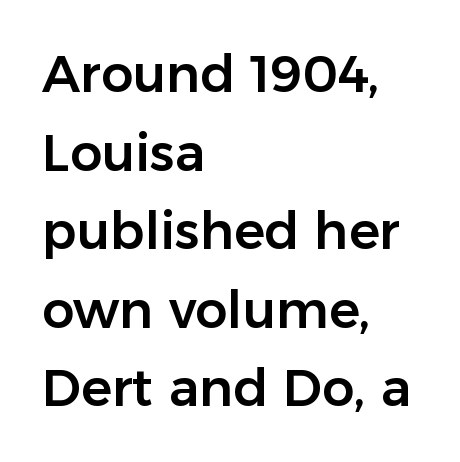
Beneath every word, the page is bare. Is there any slant? The stems are plumb. Look at the tracking — it's just the regular setting, nothing added. These lines are rendered in a variable-pitch font. Note: no serifs on the glyphs.
